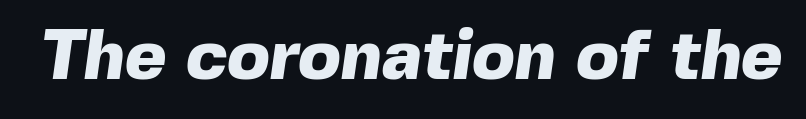
{"serif": "no", "bold": "yes", "weight": "heavy", "width": "normal", "x_height": "medium", "monospaced": "no", "underline": "no", "letter_spacing": "normal", "letter_spacing_em": 0.0, "glyph_px": 70}
